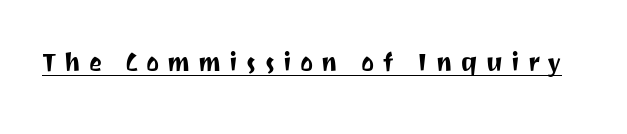
{"serif": "no", "italic": "no", "width": "normal", "stroke_contrast": "medium", "x_height": "medium", "monospaced": "no", "underline": "yes", "letter_spacing": "wide", "letter_spacing_em": 0.26, "glyph_px": 31}
